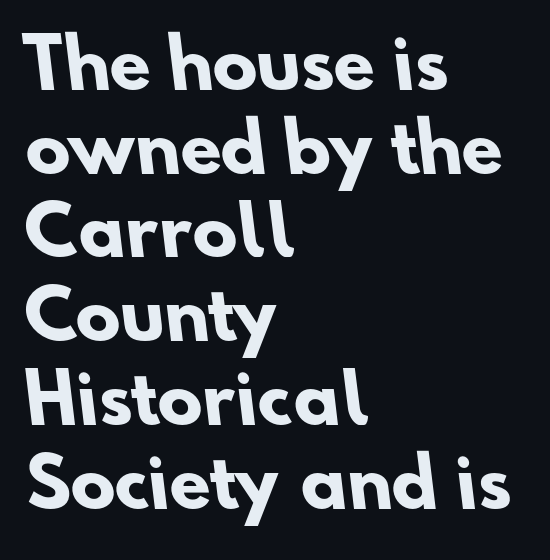
The image shows 67 px heavy sans-serif type; set left-aligned, normal line spacing (1.25x), normal letter spacing, not underlined; low stroke contrast and a small x-height.
